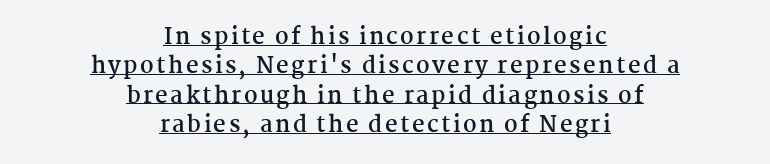
{"italic": "no", "bold": "yes", "underline": "yes", "align": "center", "line_spacing": "normal", "line_spacing_ratio": 1.33, "glyph_px": 22}
